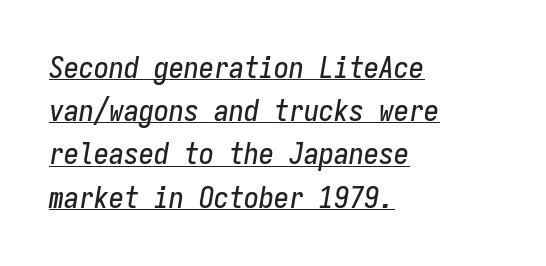
The image shows 30 px condensed type, italic (leaning right), monospaced; set left-aligned, normal line spacing (1.44x), normal letter spacing, underlined; low stroke contrast and a medium x-height.
